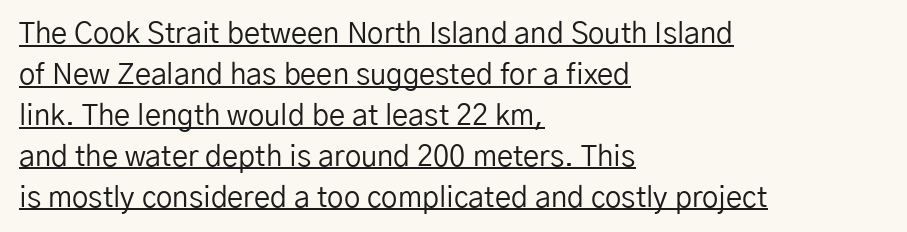
The image shows 29 px regular-weight sans-serif type, upright; set left-aligned, normal line spacing (1.41x), normal letter spacing, underlined; low stroke contrast and a medium x-height.
